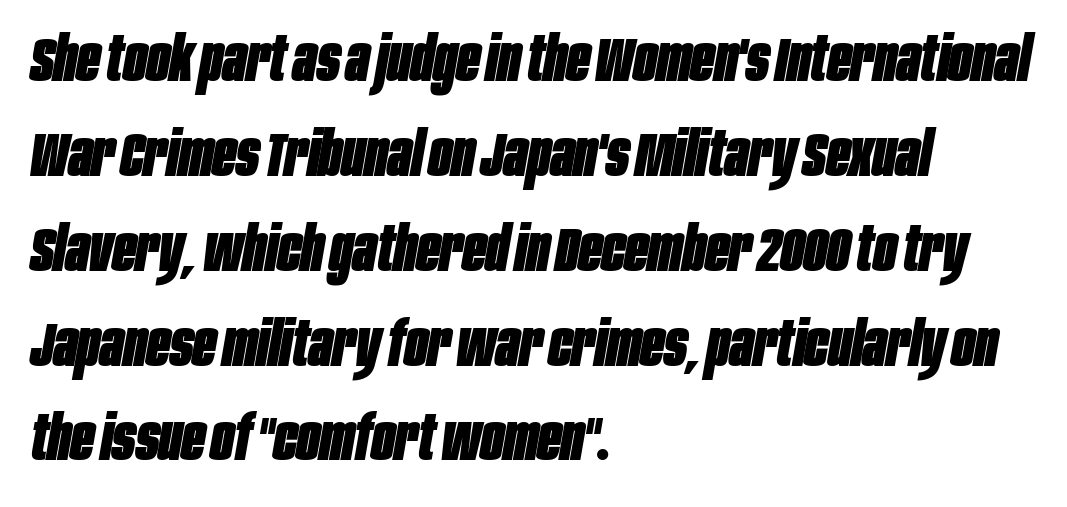
{"italic": "yes", "lean": "right", "slant_degrees": 10, "bold": "yes", "weight": "heavy", "width": "condensed", "stroke_contrast": "low", "x_height": "large", "monospaced": "no", "underline": "no", "align": "left", "line_spacing": "normal", "line_spacing_ratio": 1.53, "letter_spacing": "normal", "letter_spacing_em": 0.0, "glyph_px": 62}
